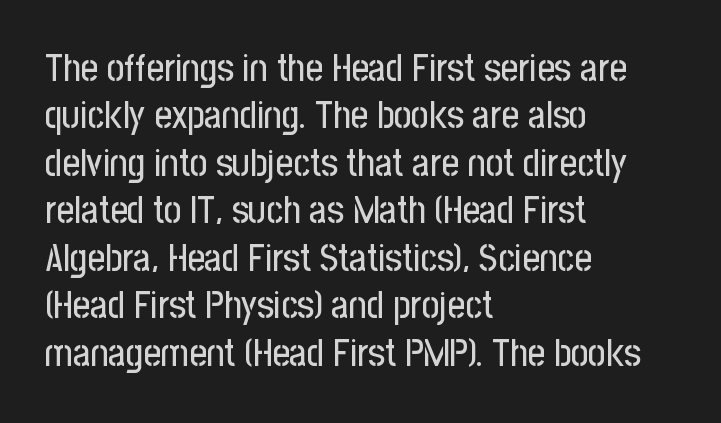
Q: Is the text italic (slanted)? A: No, it is upright.
Q: Is the typeface a serif or a sans-serif typeface? A: Sans-serif.
Q: Is the text underlined? A: No.
Q: How is the paragraph aligned? A: Left-aligned.
Q: Is the spacing between letters normal or unusually wide? A: Normal.
Q: Is the spacing between lines tight, normal or loose? A: Normal.
Q: Width (condensed, normal, or wide)? A: Condensed.
Q: Stroke contrast? A: Low.
Q: x-height? A: Medium.
Q: Monospaced? A: No.
